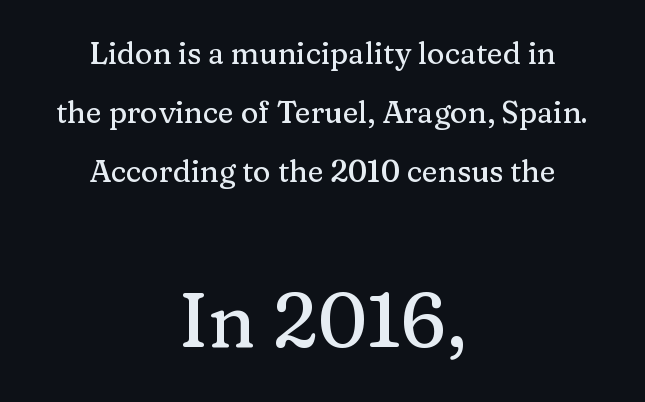
The image shows 76 px serif type, upright; set centered, loose line spacing (1.97x), normal letter spacing, not underlined; the second (bottom) block is 2.53x larger; medium stroke contrast and a medium x-height.
